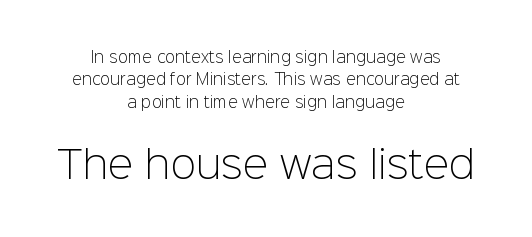
These glyphs show unthickened strokes, regular width or finer. Does extra space separate the letters? No, they use regular spacing. Nothing sits at the stroke ends, so this counts as sans-serif. Which margin do the lines hug? Neither — every line sits in the middle. Bigger letters appear in the bottom chunk; the top chunk is reduced.
